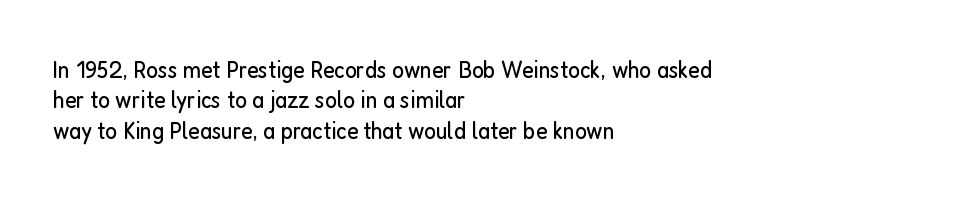
The image shows 25 px text type, upright; set left-aligned, line spacing 1.22x, normal letter spacing, not underlined.
